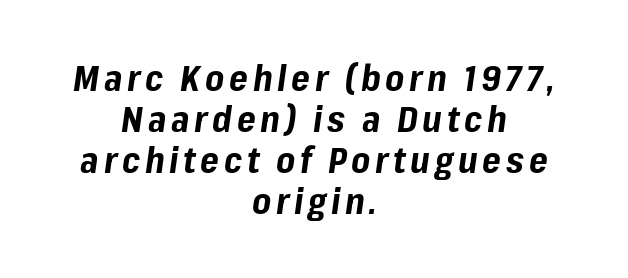
The image shows 36 px bold type, italic (leaning right); set centered, tight line spacing (1.14x), not underlined; low stroke contrast and a medium x-height.
